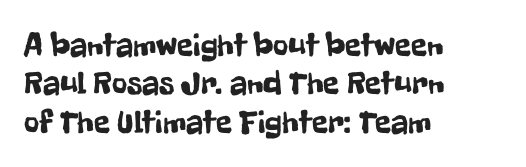
The image shows 33 px condensed sans-serif type, upright; set left-aligned, line spacing 1.16x, normal letter spacing, not underlined; low stroke contrast and a medium x-height.
